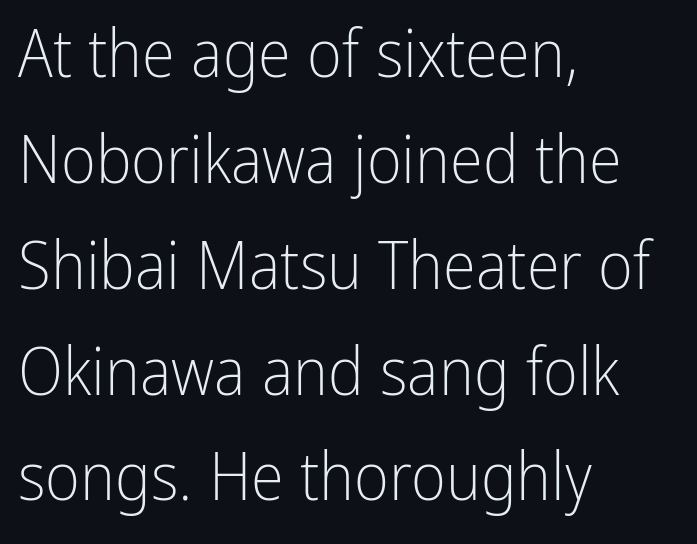
Q: Is the text bold? A: No.
Q: Is the text italic (slanted)? A: No, it is upright.
Q: Is the typeface a serif or a sans-serif typeface? A: Sans-serif.
Q: Is the text underlined? A: No.
Q: How is the paragraph aligned? A: Left-aligned.
Q: Is the spacing between letters normal or unusually wide? A: Normal.
Q: Is the spacing between lines tight, normal or loose? A: Normal.
Q: Width (condensed, normal, or wide)? A: Condensed.
Q: Stroke contrast? A: Low.
Q: x-height? A: Medium.
Q: Monospaced? A: No.
